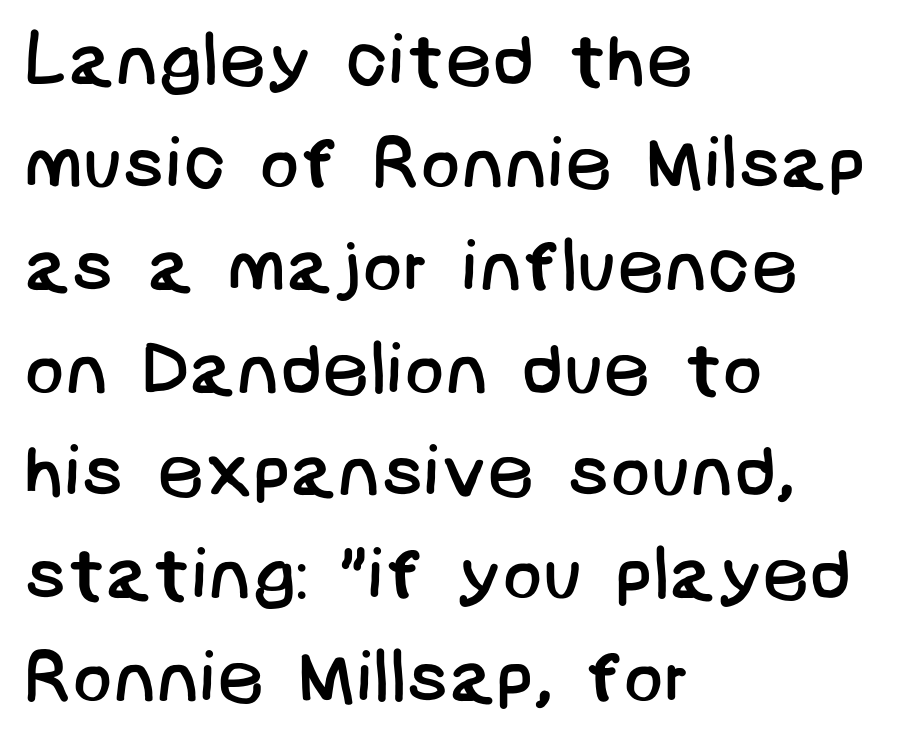
{"serif": "no", "bold": "no", "weight": "regular", "width": "normal", "stroke_contrast": "low", "x_height": "large", "underline": "no", "align": "left", "line_spacing": "normal", "line_spacing_ratio": 1.39, "letter_spacing": "normal", "letter_spacing_em": 0.0, "glyph_px": 74}
